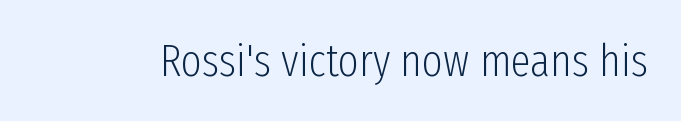
The image shows 45 px light, condensed sans-serif type, upright; set normal letter spacing, not underlined; low stroke contrast and a medium x-height.
